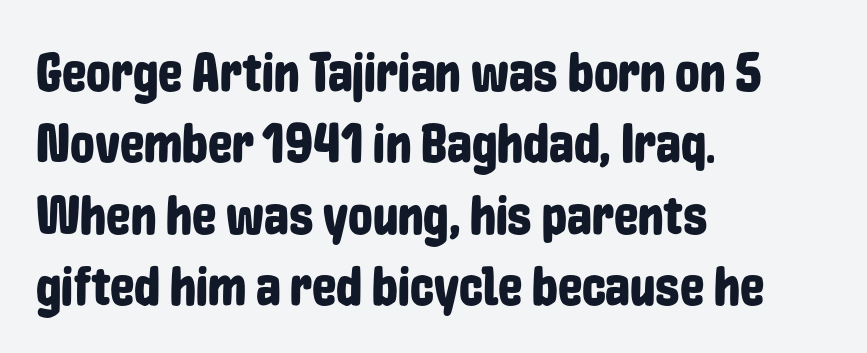
Q: Is the text italic (slanted)? A: No, it is upright.
Q: Is the typeface a serif or a sans-serif typeface? A: Sans-serif.
Q: Is the text underlined? A: No.
Q: How is the paragraph aligned? A: Left-aligned.
Q: Is the spacing between letters normal or unusually wide? A: Normal.
Q: Is the spacing between lines tight, normal or loose? A: Normal.
Q: Width (condensed, normal, or wide)? A: Condensed.
Q: Stroke contrast? A: Low.
Q: x-height? A: Medium.
Q: Monospaced? A: No.
